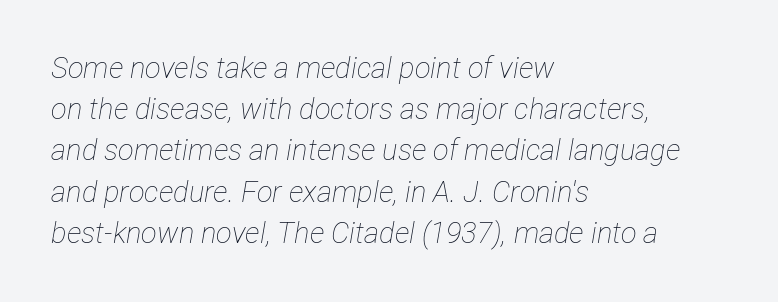
Is this a fixed-width face? No — the glyphs have proportional, varying widths. Caption: standard tracking, unaltered. No extra ink here — the face is not bold. These lines are set flush left with a ragged right edge. Honestly, the row spacing looks completely unremarkable.
